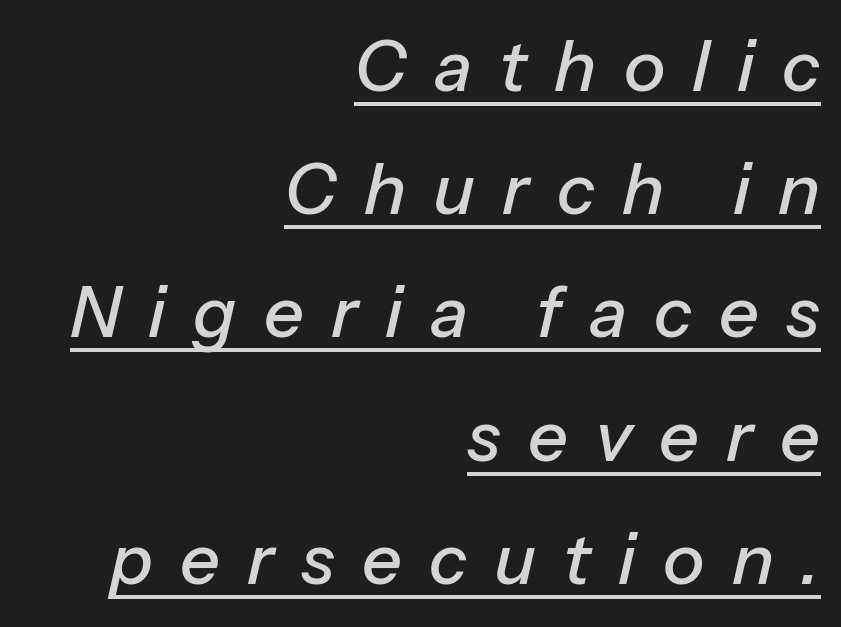
{"italic": "yes", "lean": "right", "slant_degrees": 13, "width": "normal", "stroke_contrast": "low", "x_height": "medium", "monospaced": "no", "underline": "yes", "align": "right", "line_spacing_ratio": 1.76, "letter_spacing": "wide", "letter_spacing_em": 0.39, "glyph_px": 70}
